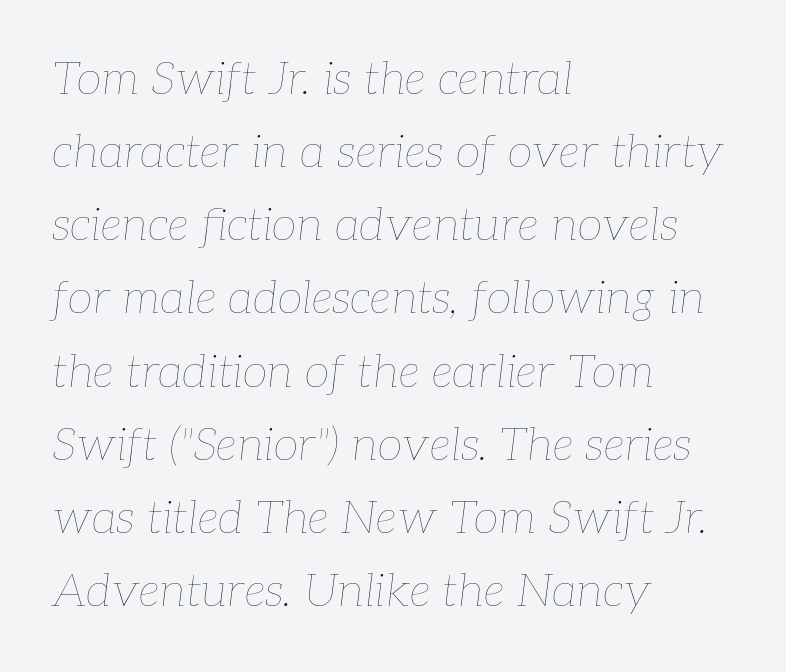
Q: Is the text bold? A: No.
Q: Is the text italic (slanted)? A: Yes, it leans right by about 7 degrees.
Q: Is the text underlined? A: No.
Q: How is the paragraph aligned? A: Left-aligned.
Q: Is the spacing between letters normal or unusually wide? A: Normal.
Q: Is the spacing between lines tight, normal or loose? A: Normal.
Q: Width (condensed, normal, or wide)? A: Normal.
Q: Stroke contrast? A: Low.
Q: x-height? A: Medium.
Q: Monospaced? A: No.
